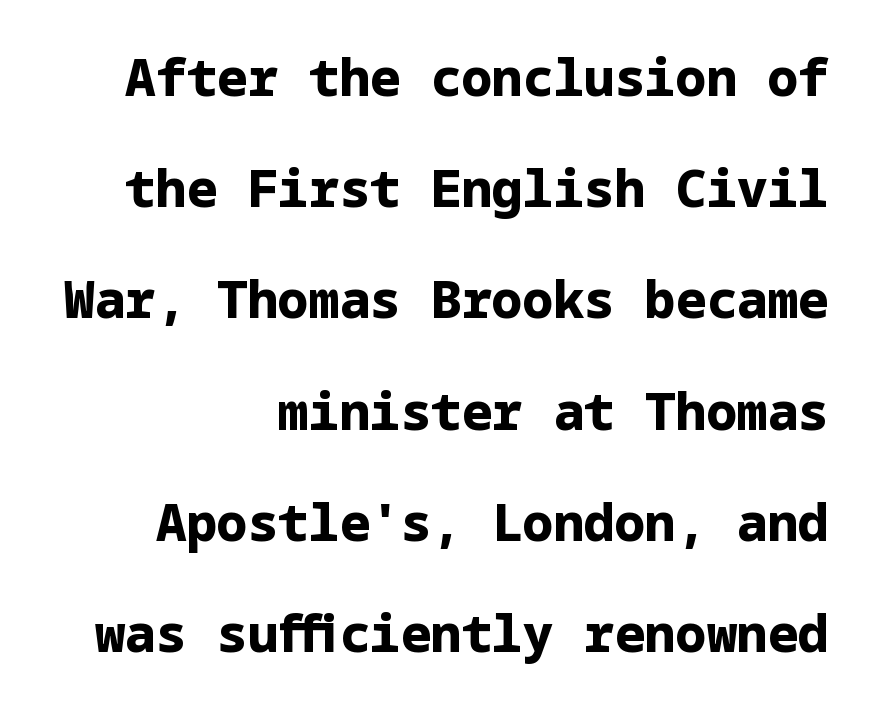
Q: Is the text bold? A: Yes.
Q: Is the text italic (slanted)? A: No, it is upright.
Q: Is the typeface a serif or a sans-serif typeface? A: Sans-serif.
Q: Is the text underlined? A: No.
Q: How is the paragraph aligned? A: Right-aligned.
Q: Is the spacing between letters normal or unusually wide? A: Normal.
Q: Is the spacing between lines tight, normal or loose? A: Loose.
Q: Width (condensed, normal, or wide)? A: Normal.
Q: Stroke contrast? A: Low.
Q: x-height? A: Medium.
